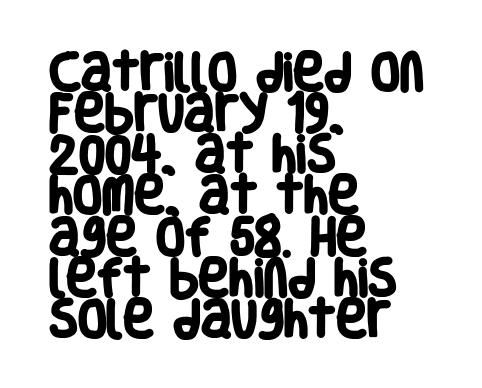
{"serif": "no", "bold": "yes", "weight": "heavy", "width": "condensed", "stroke_contrast": "low", "x_height": "large", "monospaced": "no", "underline": "no", "align": "left", "line_spacing": "tight", "line_spacing_ratio": 0.98, "letter_spacing": "normal", "letter_spacing_em": 0.0, "glyph_px": 42}
